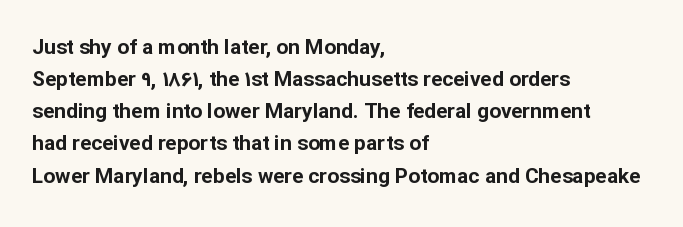
Q: Is the text bold? A: Yes.
Q: Is the text italic (slanted)? A: No, it is upright.
Q: Is the text underlined? A: No.
Q: How is the paragraph aligned? A: Left-aligned.
Q: Is the spacing between letters normal or unusually wide? A: Normal.
Q: Is the spacing between lines tight, normal or loose? A: Normal.
